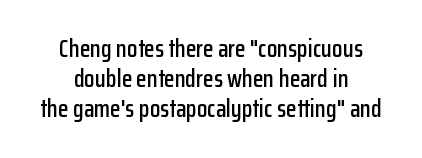
{"italic": "no", "underline": "no", "align": "center", "line_spacing": "normal", "line_spacing_ratio": 1.26, "letter_spacing": "normal", "letter_spacing_em": 0.0, "glyph_px": 24}
